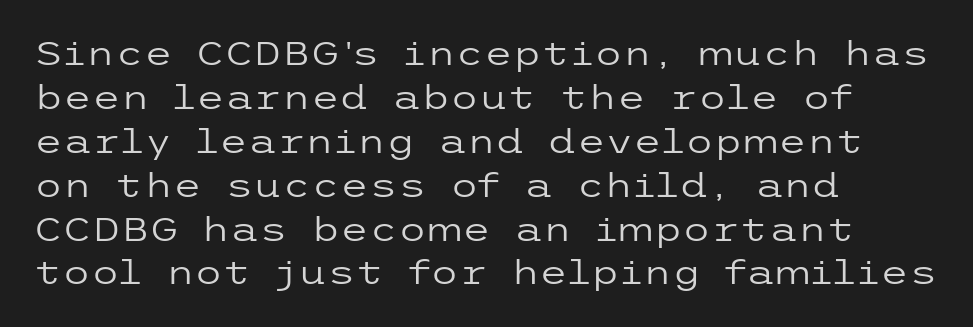
The horizontal fit of the characters is conventional and even. Honestly, there is no underline to notice here at all. Stroke mass is kept to a normal reading level or below. A normal amount of white space separates one row of letters from the next. Unlike italic type, these characters show no tilt at all.
